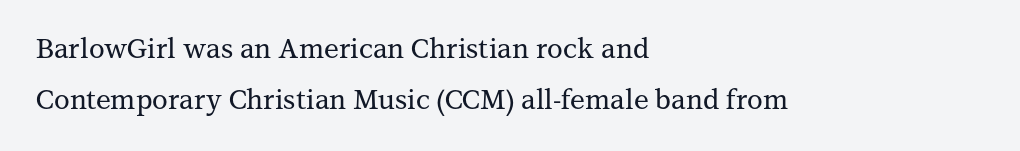
Q: Is the text italic (slanted)? A: No, it is upright.
Q: Is the text underlined? A: No.
Q: How is the paragraph aligned? A: Left-aligned.
Q: Is the spacing between letters normal or unusually wide? A: Normal.
